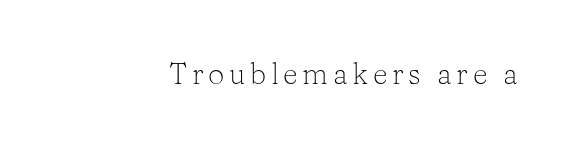
Check where the strokes stop: tiny serifs finish them off. Looks like regular typesetting: each glyph gets only the width it needs. A clean baseline with only descenders dipping below it. Do the letters lean? They stand straight.
